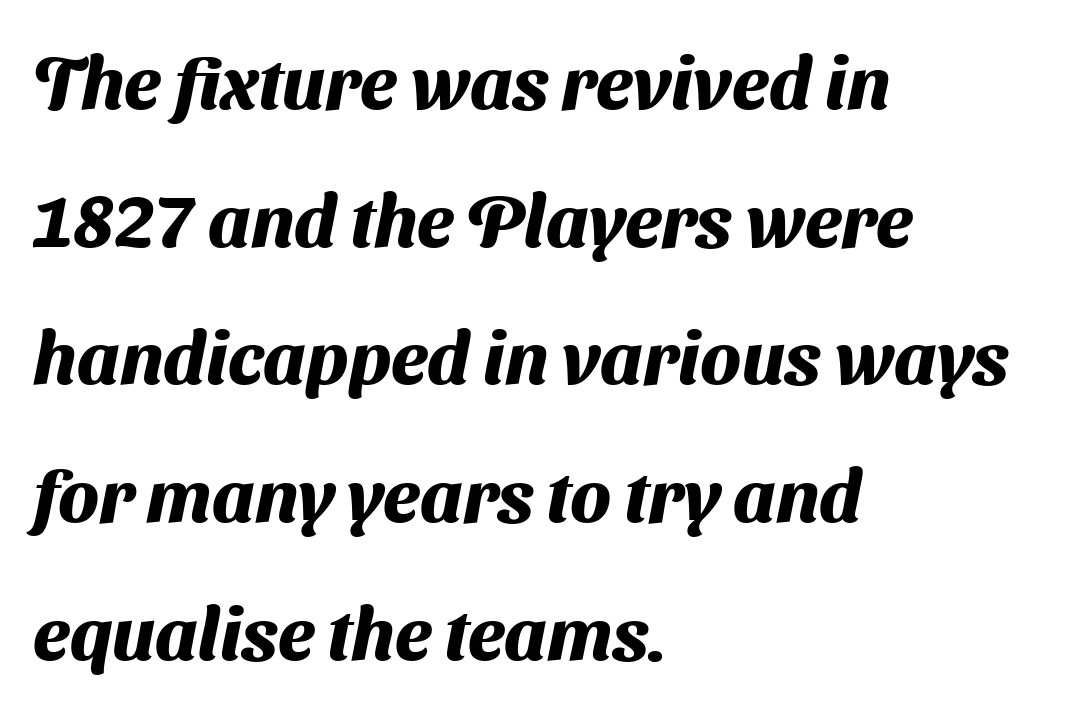
{"serif": "no", "bold": "yes", "weight": "heavy", "width": "normal", "stroke_contrast": "medium", "x_height": "medium", "monospaced": "no", "underline": "no", "align": "left", "line_spacing_ratio": 1.86, "letter_spacing": "normal", "letter_spacing_em": 0.0, "glyph_px": 74}
